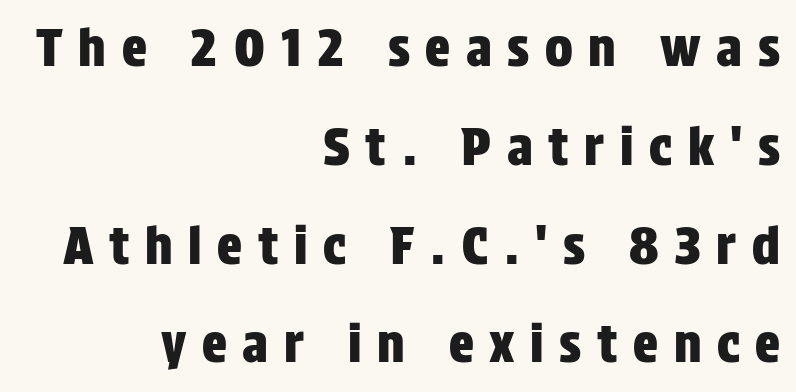
Looks like regular typesetting: each glyph gets only the width it needs. Look at the bottom of the vertical strokes: they stop flat, with no serifs. This rendering uses right alignment, leaving the left contour irregular. The face used here is rendered with a markedly widened letterfit. Has an underline been added? It has not.
